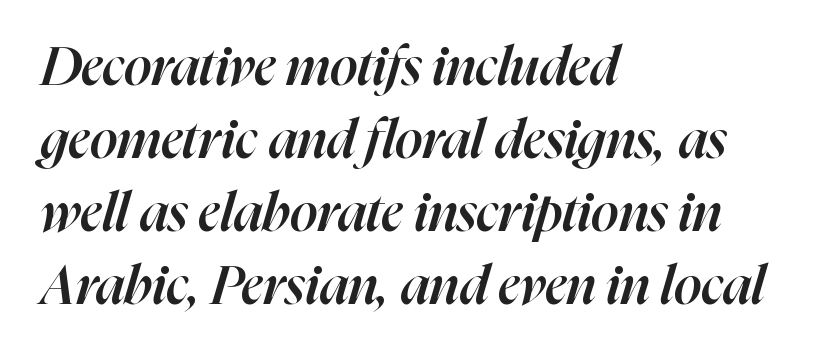
Q: Is the text bold? A: Semi-bold.
Q: Is the text italic (slanted)? A: Yes, it leans right by about 16 degrees.
Q: Is the text underlined? A: No.
Q: How is the paragraph aligned? A: Left-aligned.
Q: Is the spacing between letters normal or unusually wide? A: Normal.
Q: Is the spacing between lines tight, normal or loose? A: Normal.
Q: Width (condensed, normal, or wide)? A: Normal.
Q: Stroke contrast? A: High.
Q: x-height? A: Medium.
Q: Monospaced? A: No.
